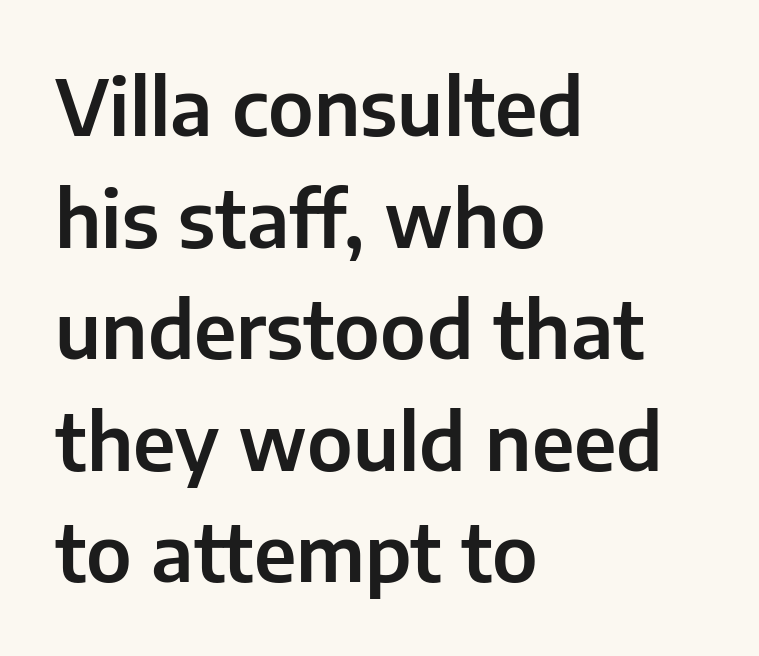
{"serif": "no", "italic": "no", "width": "normal", "stroke_contrast": "low", "x_height": "medium", "monospaced": "no", "underline": "no", "align": "left", "line_spacing": "normal", "line_spacing_ratio": 1.43, "letter_spacing": "normal", "letter_spacing_em": 0.0, "glyph_px": 78}
